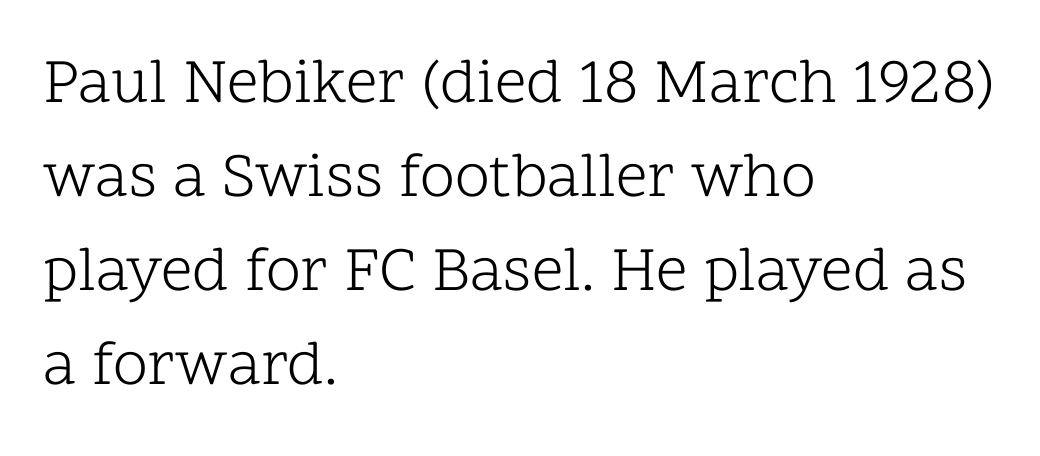
{"serif": "yes", "italic": "no", "bold": "no", "weight": "light", "width": "normal", "stroke_contrast": "low", "x_height": "medium", "monospaced": "no", "underline": "no", "align": "left", "line_spacing": "normal", "line_spacing_ratio": 1.49, "letter_spacing": "normal", "letter_spacing_em": 0.0, "glyph_px": 63}
